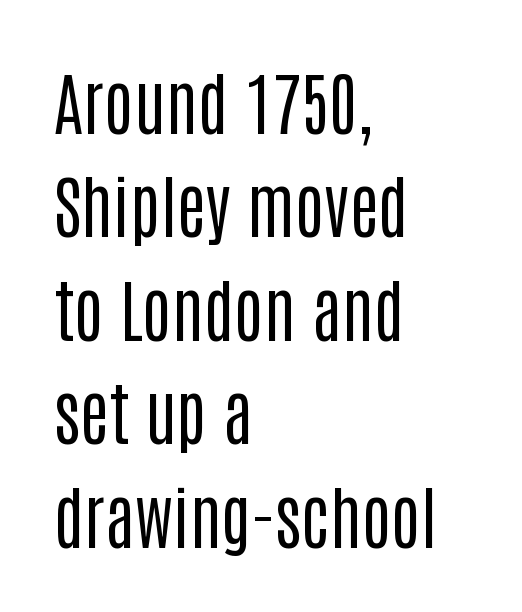
{"serif": "no", "italic": "no", "bold": "no", "weight": "regular", "width": "condensed", "stroke_contrast": "low", "x_height": "large", "monospaced": "no", "underline": "no", "align": "left", "line_spacing": "normal", "line_spacing_ratio": 1.5, "letter_spacing": "normal", "letter_spacing_em": 0.0, "glyph_px": 69}
